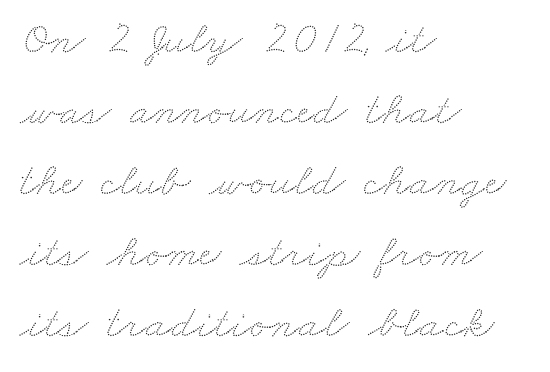
The image shows 47 px wide type; set left-aligned, normal line spacing (1.51x), normal letter spacing, not underlined; low stroke contrast and a small x-height.
